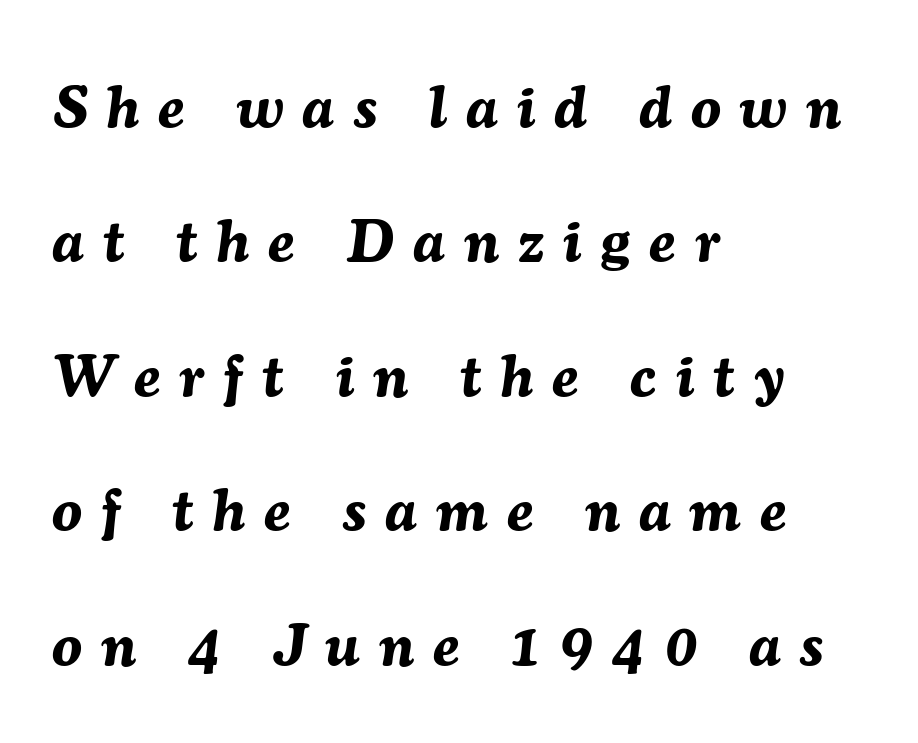
This sample is left-justified, so line endings fall wherever the words run out. Think of a printed novel: that variable character pitch is what you see here. In terms of posture, this sample is oblique. Loosely led — the rows are spread out. Strong, thick strokes mark this as bold type. The passage shown has open, widely tracked lettering throughout.
